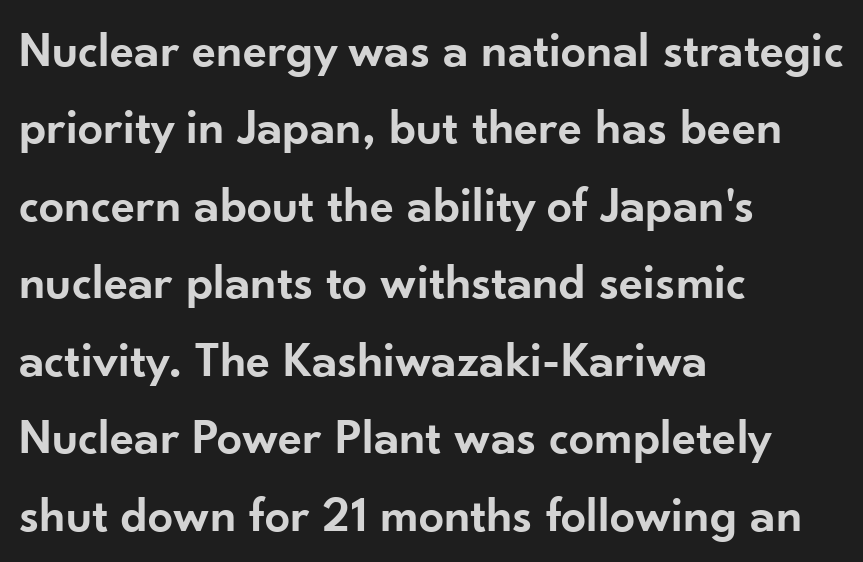
Q: Is the text bold? A: Semi-bold.
Q: Is the text italic (slanted)? A: No, it is upright.
Q: Is the typeface a serif or a sans-serif typeface? A: Sans-serif.
Q: Is the text underlined? A: No.
Q: How is the paragraph aligned? A: Left-aligned.
Q: Is the spacing between letters normal or unusually wide? A: Normal.
Q: Is the spacing between lines tight, normal or loose? A: Normal.
Q: Width (condensed, normal, or wide)? A: Normal.
Q: Stroke contrast? A: Low.
Q: x-height? A: Small.
Q: Monospaced? A: No.
